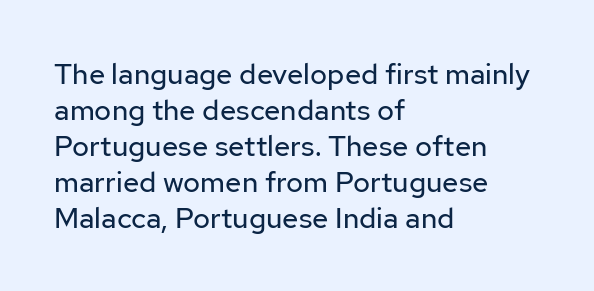
Q: Is the text bold? A: No.
Q: Is the text italic (slanted)? A: No, it is upright.
Q: Is the typeface a serif or a sans-serif typeface? A: Sans-serif.
Q: Is the text underlined? A: No.
Q: How is the paragraph aligned? A: Left-aligned.
Q: Is the spacing between letters normal or unusually wide? A: Normal.
Q: Width (condensed, normal, or wide)? A: Normal.
Q: Stroke contrast? A: Low.
Q: x-height? A: Medium.
Q: Monospaced? A: No.
